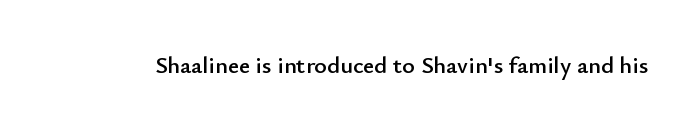
Q: Is the text italic (slanted)? A: No, it is upright.
Q: Is the text underlined? A: No.
Q: Is the spacing between letters normal or unusually wide? A: Normal.
